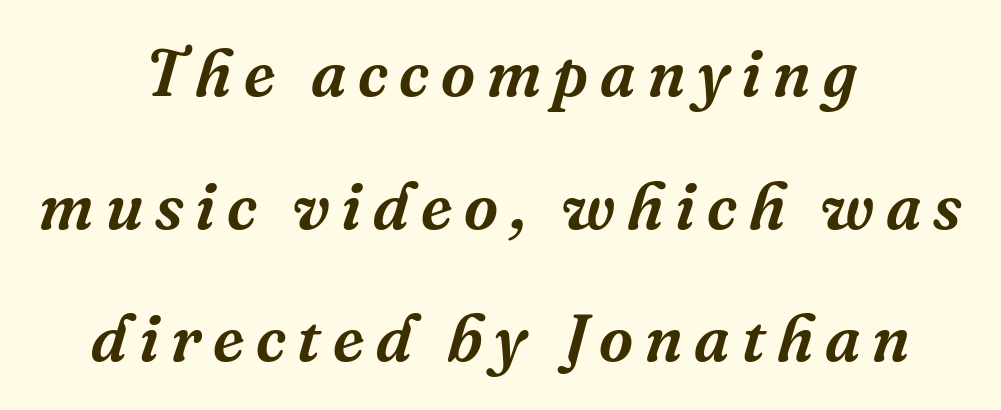
Q: Is the text italic (slanted)? A: Yes, it leans right by about 16 degrees.
Q: Is the typeface a serif or a sans-serif typeface? A: Serif.
Q: Is the text underlined? A: No.
Q: How is the paragraph aligned? A: Centered.
Q: Is the spacing between lines tight, normal or loose? A: Loose.
Q: Width (condensed, normal, or wide)? A: Normal.
Q: Stroke contrast? A: Medium.
Q: x-height? A: Medium.
Q: Monospaced? A: No.
